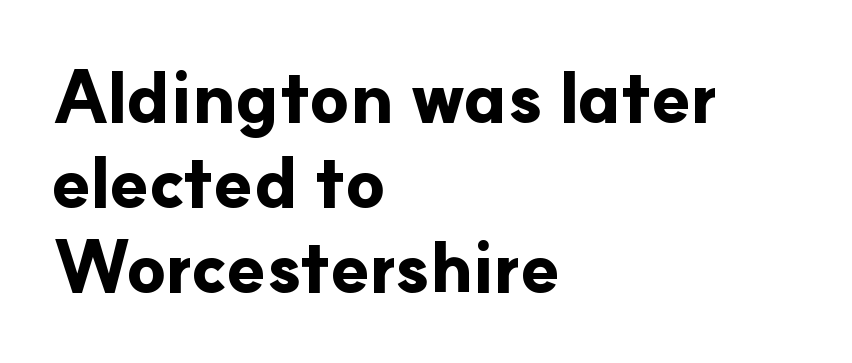
These lines were composed using upright roman letters. Inter-character spacing is left at the font's built-in metrics. These lines are rendered in a variable-pitch font. Any mark beneath the type? The region is blank. Typesetter's note: full bold, strokes at maximum text heaviness.
